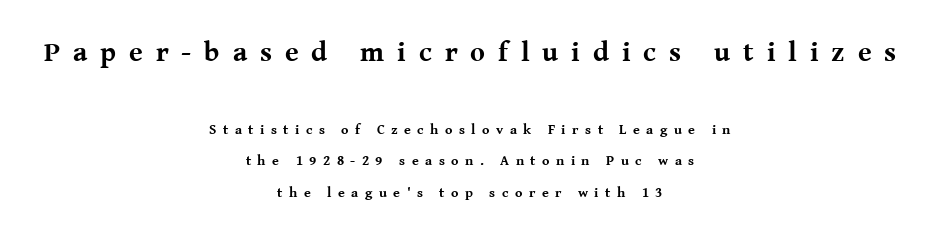
The letters are bold, with thick, heavy strokes. Which chunk is bigger? The first one — the top block dwarfs the bottom. The space between consecutive lines is lavish. Short and long lines alike share a common midpoint.
